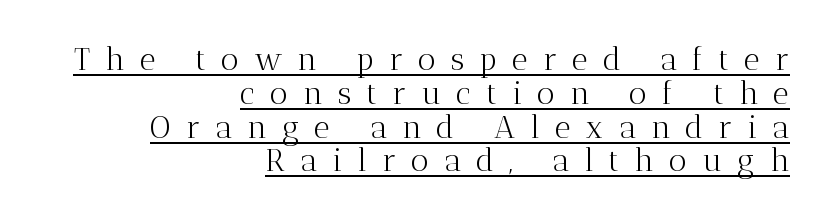
Q: Is the text bold? A: No.
Q: Is the text italic (slanted)? A: No, it is upright.
Q: Is the typeface a serif or a sans-serif typeface? A: Serif.
Q: Is the text underlined? A: Yes.
Q: How is the paragraph aligned? A: Right-aligned.
Q: Is the spacing between letters normal or unusually wide? A: Unusually wide.
Q: Is the spacing between lines tight, normal or loose? A: Tight.
Q: Width (condensed, normal, or wide)? A: Normal.
Q: Stroke contrast? A: Medium.
Q: x-height? A: Medium.
Q: Monospaced? A: No.
